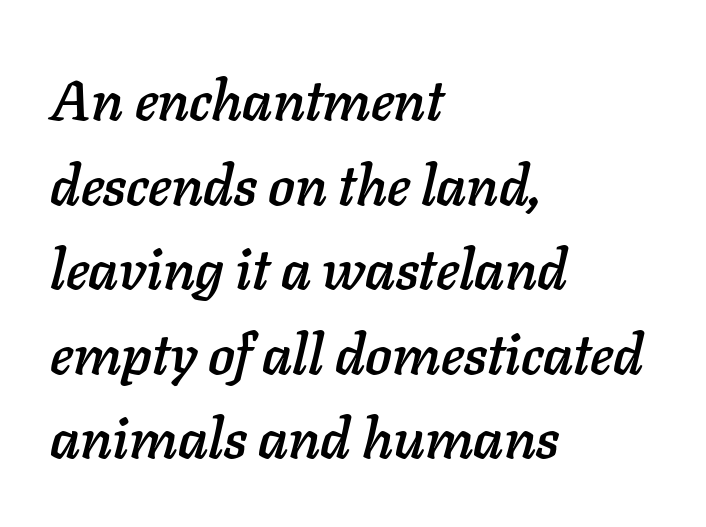
{"italic": "yes", "lean": "right", "slant_degrees": 11, "width": "normal", "stroke_contrast": "low", "x_height": "medium", "monospaced": "no", "underline": "no", "align": "left", "line_spacing": "normal", "line_spacing_ratio": 1.51, "letter_spacing": "normal", "letter_spacing_em": 0.0, "glyph_px": 56}
